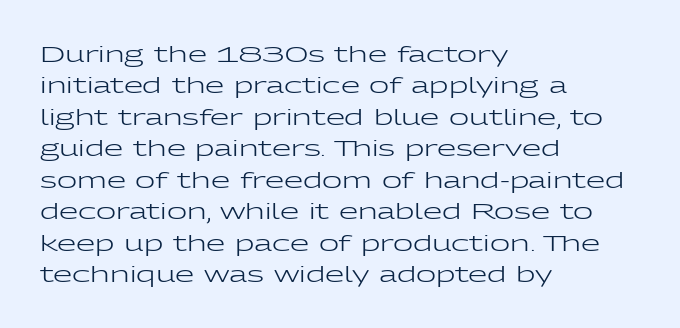
The line-height multiplier appears to be the usual default. The ragged edge is on the right, which tells us the setting is flush left. A typesetter would mark this as roman, not italic. This sample uses plain, unmodified letter spacing. No letter is thick-stroked: the sample isn't bold.
